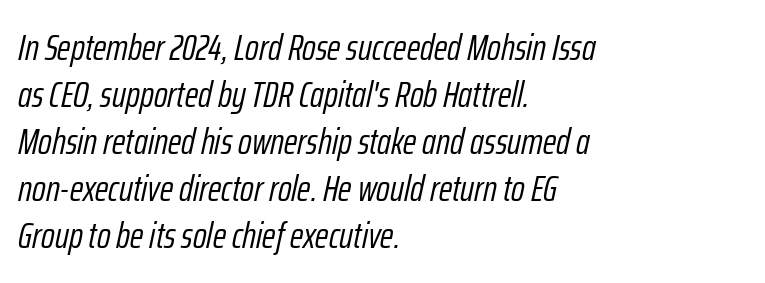
The image shows 37 px light, condensed type, italic (leaning right); set left-aligned, normal line spacing (1.27x), normal letter spacing, not underlined; low stroke contrast and a medium x-height.
